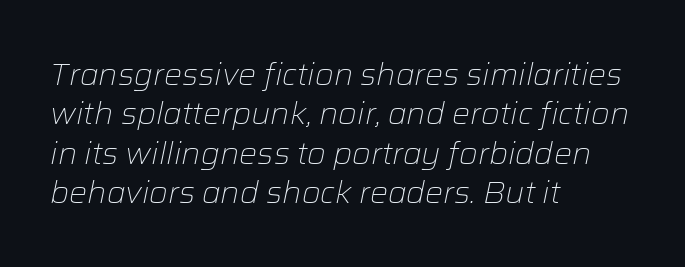
Short note: letters normally spaced. Is the stroke heavy? The answer is a plain regular-or-lighter. Normally led — the rows are evenly, conventionally spaced. The text block is weighted toward the left margin, trailing off unevenly rightward. The words here are not underlined.
